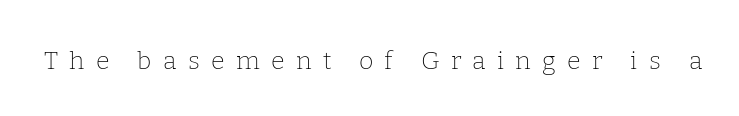
The type sits square on the baseline with zero lean. The weight tops out at a normal text grade. Students, note that the glyphs here are deliberately spaced far apart. Clear beneath every line of the passage.
